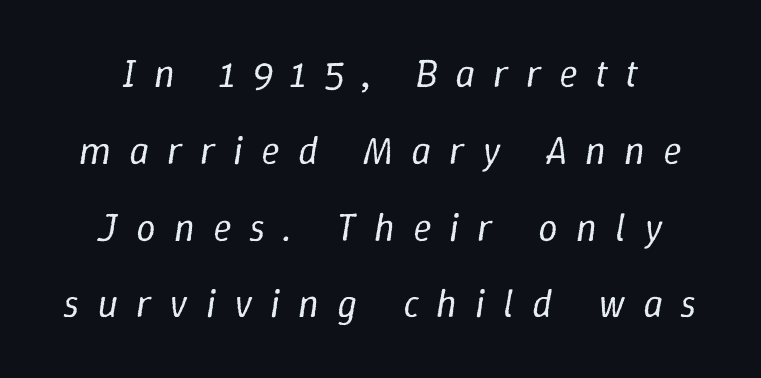
The image shows 39 px regular-weight type, italic (leaning right); set centered, loose line spacing (1.97x), unusually wide letter spacing (+0.46 em), not underlined; low stroke contrast and a medium x-height.
